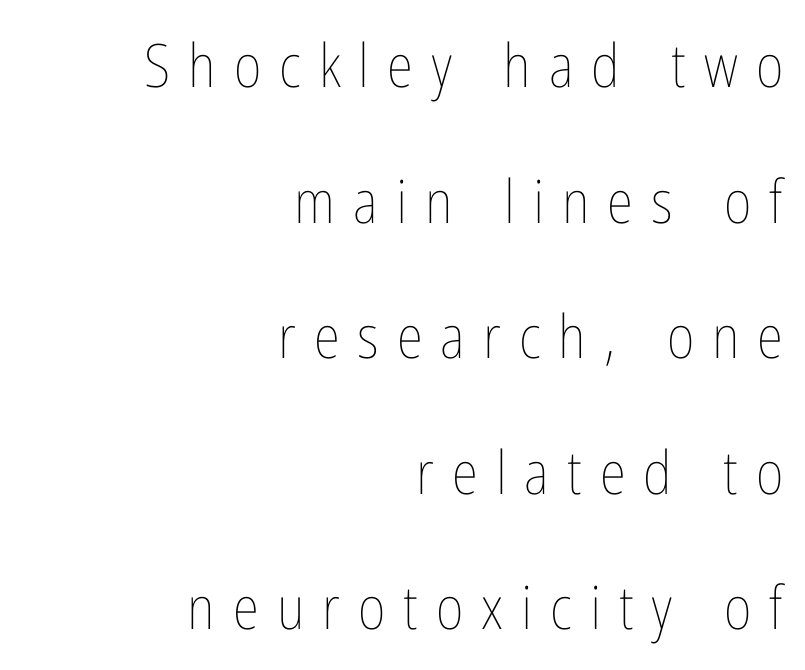
The image shows 60 px thin, condensed type, upright; set right-aligned, loose line spacing (2.26x), unusually wide letter spacing (+0.3 em), not underlined; low stroke contrast and a medium x-height.
